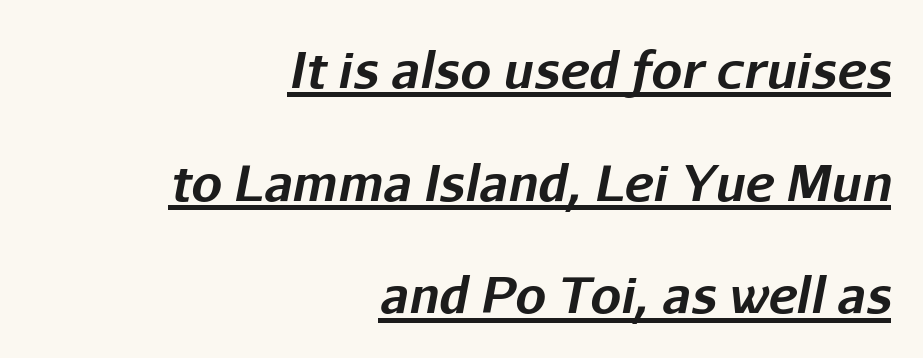
The image shows 49 px bold type, italic (leaning right); set right-aligned, loose line spacing (2.3x), normal letter spacing, underlined; low stroke contrast and a medium x-height.
